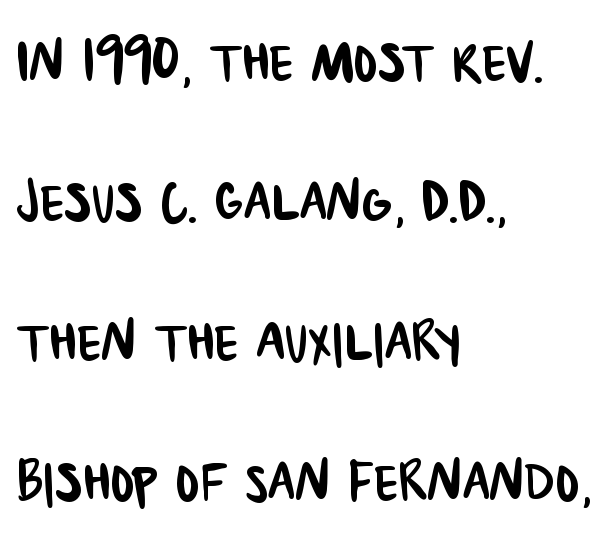
The passage shown is typed in a proportional face where columns would drift. The lines are quadded left. Descender tails drop into unmarked territory. Inter-character spacing is left at the font's built-in metrics.
